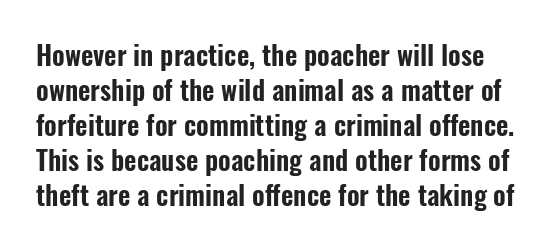
The space directly below the letters is spotless. Normally led — the rows are evenly, conventionally spaced. Is the letter spacing exaggerated? No — it looks like the ordinary default. It's the straight-up-and-down kind of type.
